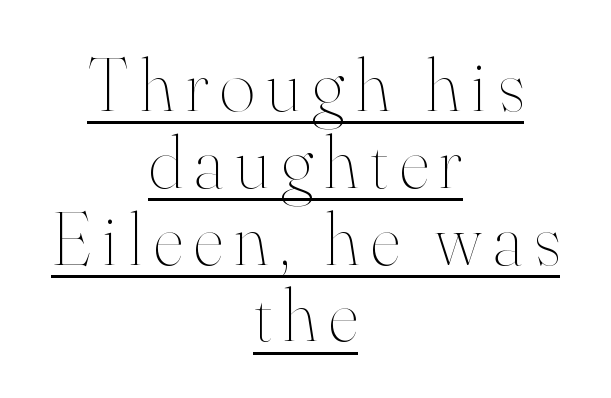
Q: Is the text bold? A: No.
Q: Is the text italic (slanted)? A: No, it is upright.
Q: Is the text underlined? A: Yes.
Q: How is the paragraph aligned? A: Centered.
Q: Is the spacing between lines tight, normal or loose? A: Tight.
Q: Width (condensed, normal, or wide)? A: Normal.
Q: Stroke contrast? A: High.
Q: x-height? A: Small.
Q: Monospaced? A: No.
